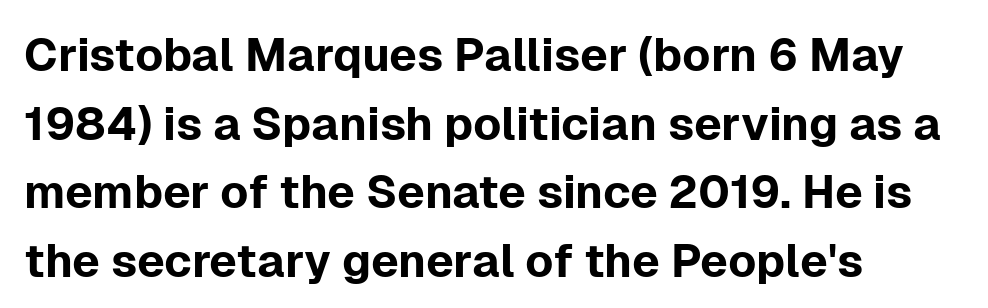
{"serif": "no", "italic": "no", "width": "normal", "stroke_contrast": "low", "x_height": "medium", "monospaced": "no", "underline": "no", "align": "left", "line_spacing": "normal", "line_spacing_ratio": 1.49, "letter_spacing": "normal", "letter_spacing_em": 0.0, "glyph_px": 46}
